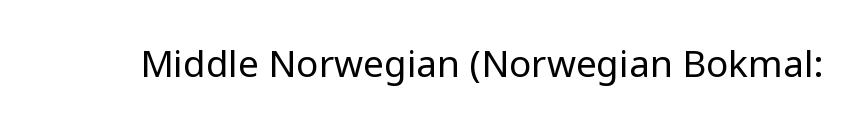
The image shows 37 px regular-weight sans-serif type, upright; set normal letter spacing, not underlined; low stroke contrast and a medium x-height.
